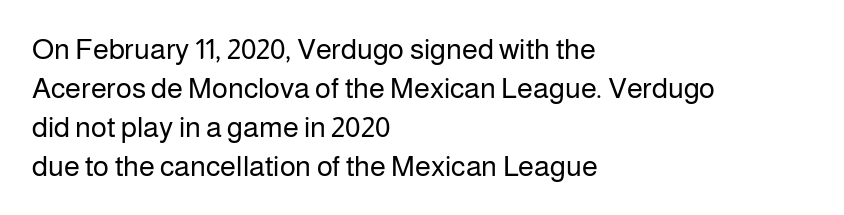
Do the characters align in a grid? No, the font is proportional. One glance says typical: line gaps are just what's usual. Posture: vertical. Weight class: somewhere from thin through regular. Short note: letters normally spaced. The paragraph shown leans on its left margin.
